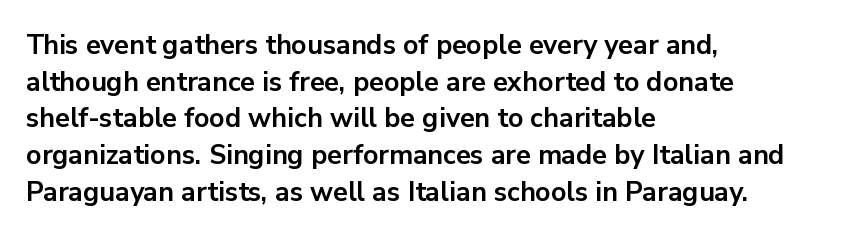
Q: Is the text bold? A: Yes.
Q: Is the text italic (slanted)? A: No, it is upright.
Q: Is the text underlined? A: No.
Q: How is the paragraph aligned? A: Left-aligned.
Q: Is the spacing between letters normal or unusually wide? A: Normal.
Q: Is the spacing between lines tight, normal or loose? A: Normal.
